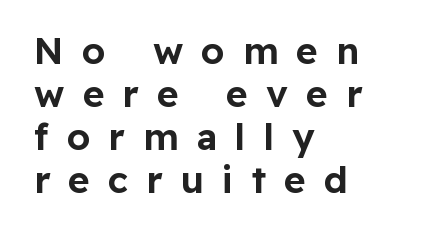
Type style note: lacks serifs. It's the straight-up-and-down kind of type. Is this a fixed-width face? No — the glyphs have proportional, varying widths. Words appear elongated and porous because spacing is wide. Letters rest on an invisible, unmarked baseline. A student would call this left alignment; a typographer would say flush left, rag right.
